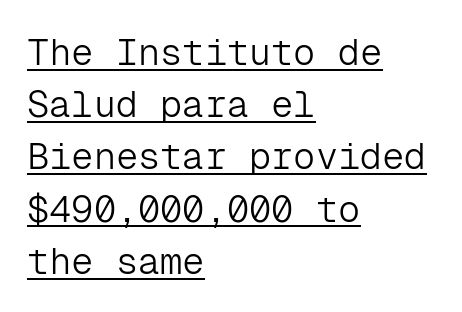
Q: Is the text bold? A: No.
Q: Is the text italic (slanted)? A: No, it is upright.
Q: Is the typeface a serif or a sans-serif typeface? A: Sans-serif.
Q: Is the text underlined? A: Yes.
Q: How is the paragraph aligned? A: Left-aligned.
Q: Is the spacing between letters normal or unusually wide? A: Normal.
Q: Is the spacing between lines tight, normal or loose? A: Normal.
Q: Width (condensed, normal, or wide)? A: Normal.
Q: Stroke contrast? A: Low.
Q: x-height? A: Medium.
Q: Monospaced? A: Yes.
